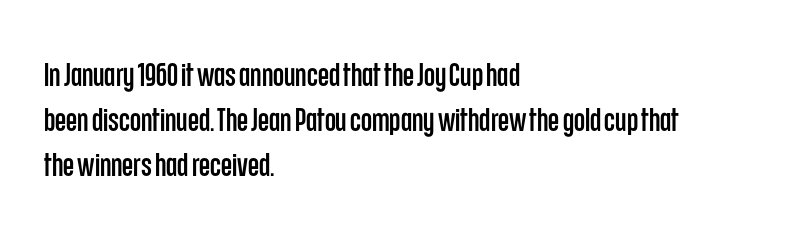
The image shows 32 px condensed sans-serif type, upright; set left-aligned, normal line spacing (1.4x), normal letter spacing, not underlined; low stroke contrast and a large x-height.
